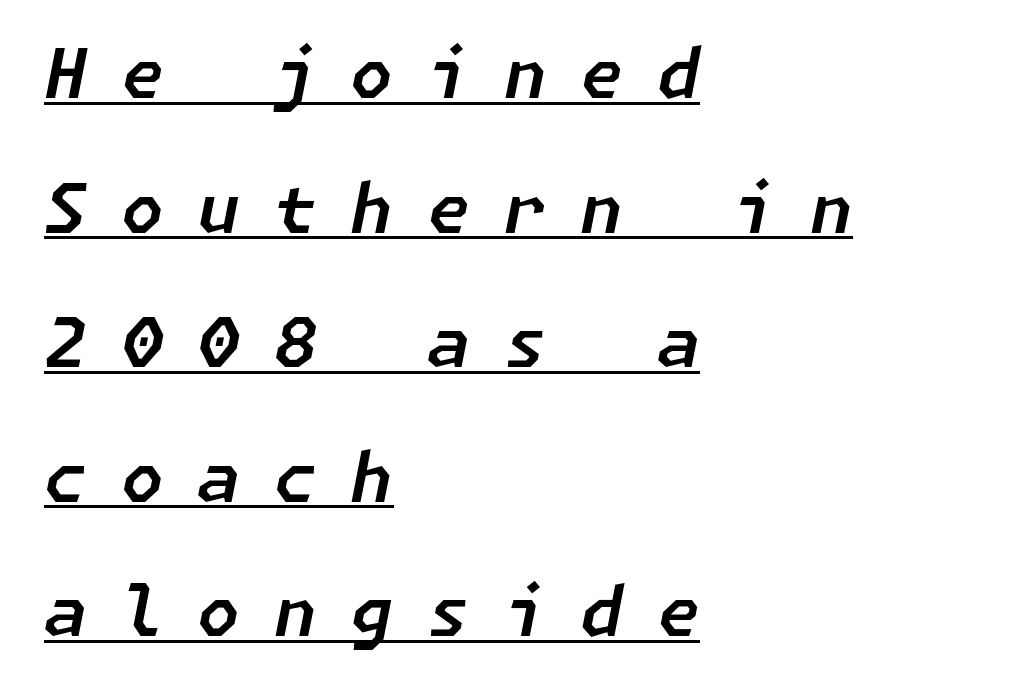
The image shows 69 px text type, italic (leaning right); set left-aligned, loose line spacing (1.95x), unusually wide letter spacing (+0.49 em), underlined; low stroke contrast and a medium x-height.
